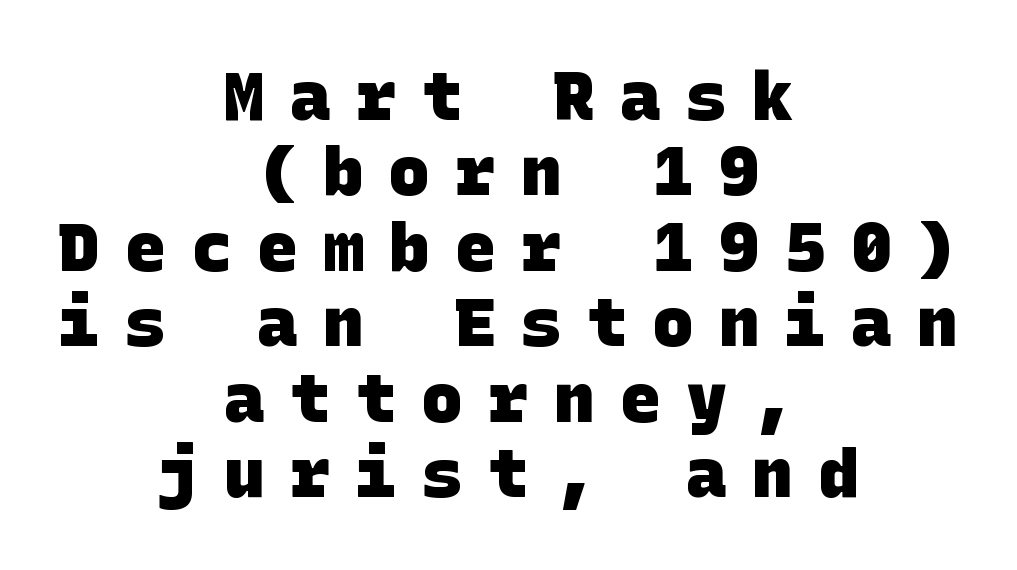
{"serif": "no", "bold": "yes", "weight": "heavy", "width": "normal", "stroke_contrast": "low", "x_height": "large", "underline": "no", "align": "center", "line_spacing": "tight", "line_spacing_ratio": 1.11, "letter_spacing": "wide", "letter_spacing_em": 0.37, "glyph_px": 68}
